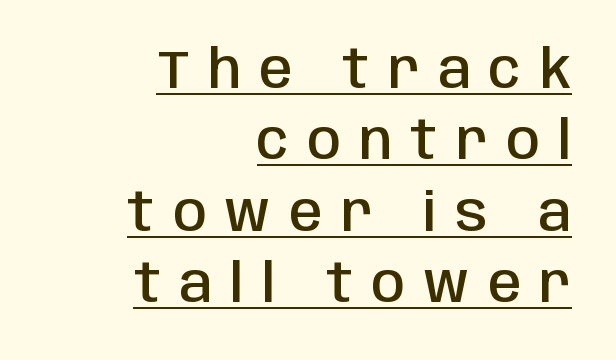
Q: Is the text bold? A: Semi-bold.
Q: Is the text italic (slanted)? A: No, it is upright.
Q: Is the typeface a serif or a sans-serif typeface? A: Sans-serif.
Q: Is the text underlined? A: Yes.
Q: How is the paragraph aligned? A: Right-aligned.
Q: Is the spacing between letters normal or unusually wide? A: Unusually wide.
Q: Is the spacing between lines tight, normal or loose? A: Normal.
Q: Width (condensed, normal, or wide)? A: Condensed.
Q: Stroke contrast? A: Low.
Q: x-height? A: Large.
Q: Monospaced? A: No.
